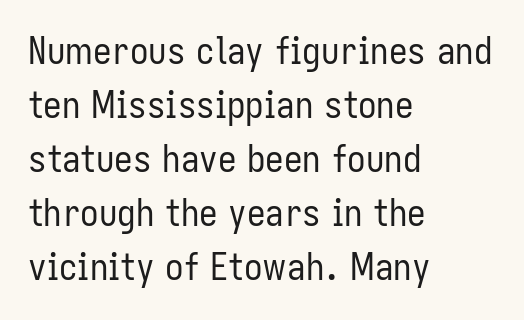
A sans-serif font was chosen for this passage. Vertically, the passage feels balanced, rows spaced as you'd expect. Looks like regular typesetting: each glyph gets only the width it needs. The line texture is even and compact thanks to regular tracking. Glance below the letters and you will spot only blank space. Quick note: not italic, upright.
